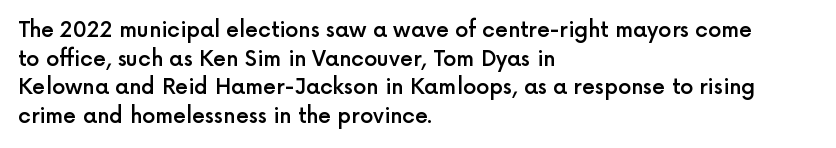
{"italic": "no", "bold": "semi", "underline": "no", "align": "left", "line_spacing": "normal", "line_spacing_ratio": 1.36, "letter_spacing": "normal", "letter_spacing_em": 0.0, "glyph_px": 21}
